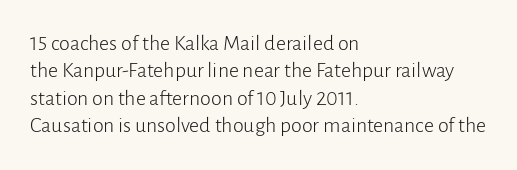
Q: Is the text bold? A: No.
Q: Is the text italic (slanted)? A: No, it is upright.
Q: Is the text underlined? A: No.
Q: How is the paragraph aligned? A: Left-aligned.
Q: Is the spacing between letters normal or unusually wide? A: Normal.
Q: Is the spacing between lines tight, normal or loose? A: Normal.
